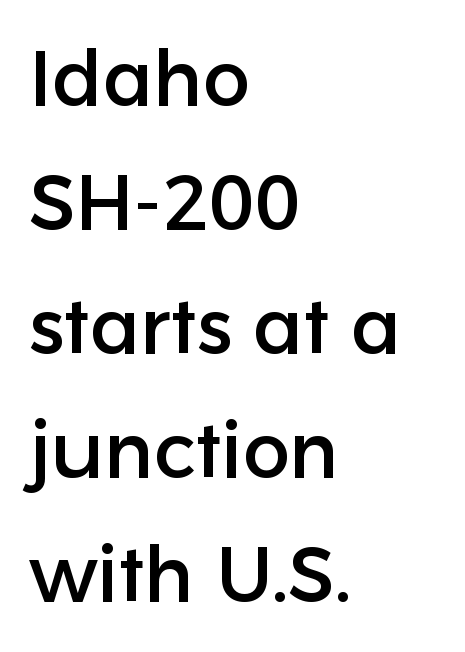
The image shows 79 px sans-serif type, upright; set left-aligned, normal line spacing (1.57x), normal letter spacing, not underlined; low stroke contrast and a medium x-height.
